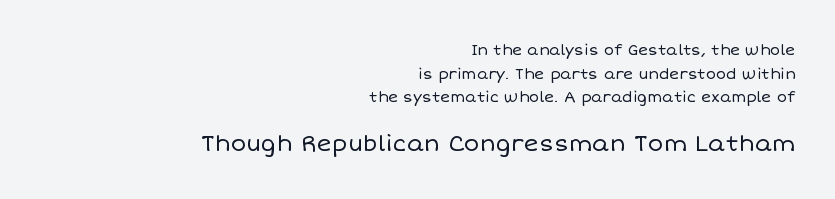
Q: Is the text bold? A: No.
Q: Is the text italic (slanted)? A: No, it is upright.
Q: Is the text underlined? A: No.
Q: How is the paragraph aligned? A: Right-aligned.
Q: Is the spacing between letters normal or unusually wide? A: Normal.
Q: Is the spacing between lines tight, normal or loose? A: Normal.
Q: Which block of text is set in a larger size, the first (top) or the second (bottom)? A: The second (bottom) one.
